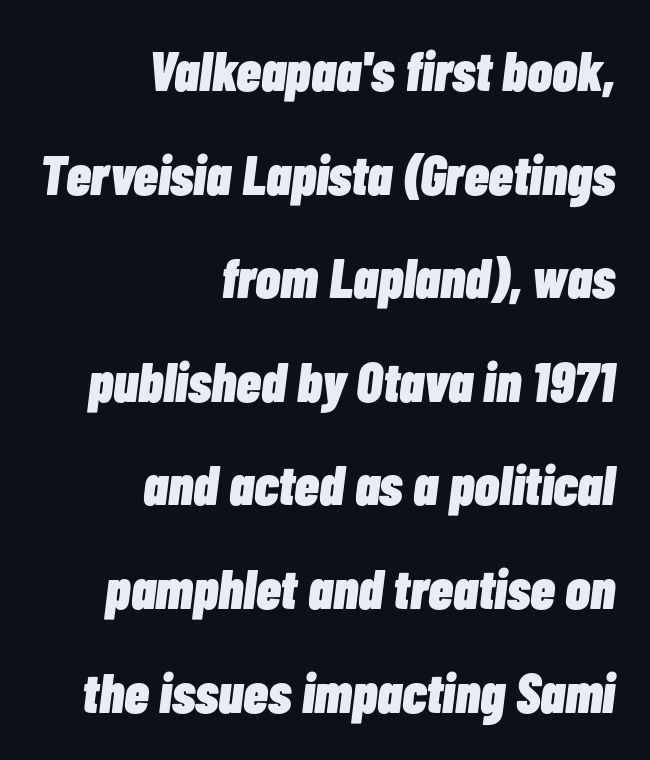
In CSS terms this would be text-align: right. Each letter keeps its own natural width here, so spacing adapts to shape. Chunky letters — that's bold for sure. You can tell it's italic because the verticals aren't actually vertical.
